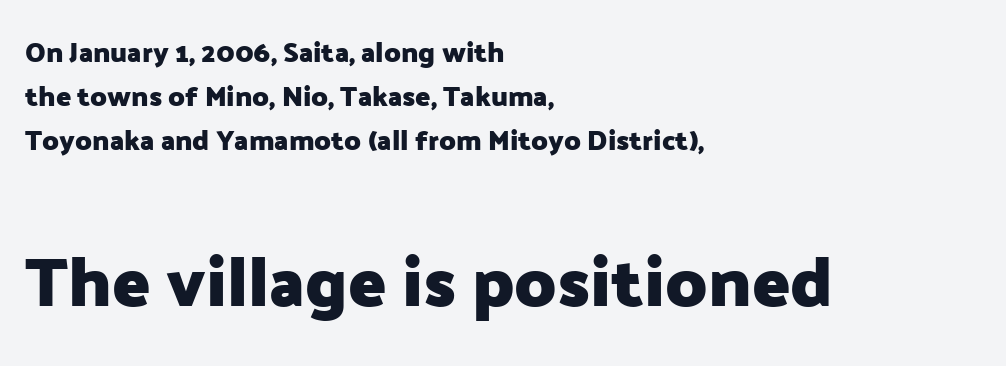
The image shows 70 px heavy sans-serif type, upright; set left-aligned, normal line spacing (1.57x), normal letter spacing, not underlined; the second (bottom) block is 2.5x larger; low stroke contrast and a medium x-height.
